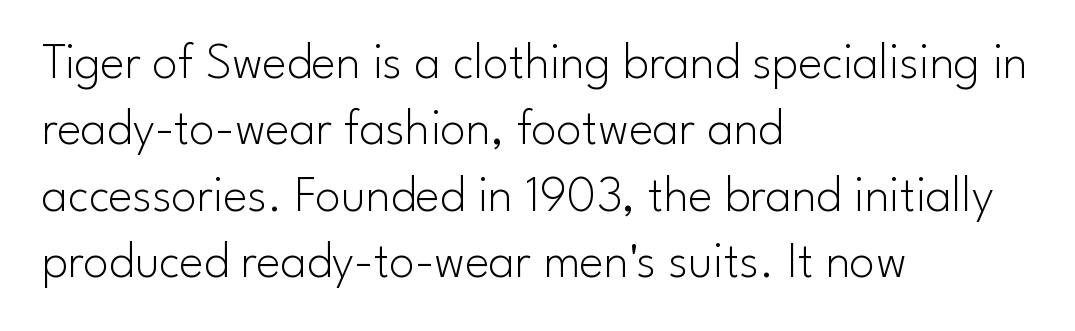
Q: Is the text bold? A: No.
Q: Is the text italic (slanted)? A: No, it is upright.
Q: Is the typeface a serif or a sans-serif typeface? A: Sans-serif.
Q: Is the text underlined? A: No.
Q: How is the paragraph aligned? A: Left-aligned.
Q: Is the spacing between letters normal or unusually wide? A: Normal.
Q: Is the spacing between lines tight, normal or loose? A: Normal.
Q: Width (condensed, normal, or wide)? A: Normal.
Q: Stroke contrast? A: Low.
Q: x-height? A: Small.
Q: Monospaced? A: No.
